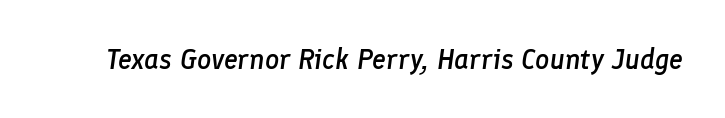
Q: Is the text bold? A: Semi-bold.
Q: Is the text italic (slanted)? A: Yes, it leans right by about 8 degrees.
Q: Is the text underlined? A: No.
Q: Is the spacing between letters normal or unusually wide? A: Normal.
Q: Width (condensed, normal, or wide)? A: Normal.
Q: Stroke contrast? A: Low.
Q: x-height? A: Medium.
Q: Monospaced? A: No.
